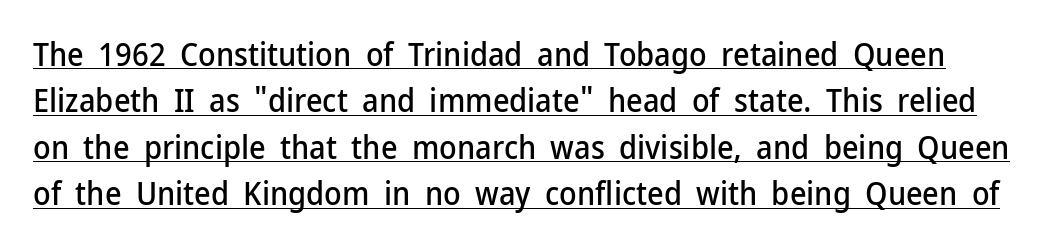
Q: Is the text italic (slanted)? A: No, it is upright.
Q: Is the typeface a serif or a sans-serif typeface? A: Sans-serif.
Q: Is the text underlined? A: Yes.
Q: Is the spacing between letters normal or unusually wide? A: Normal.
Q: Is the spacing between lines tight, normal or loose? A: Normal.
Q: Width (condensed, normal, or wide)? A: Normal.
Q: Stroke contrast? A: Low.
Q: x-height? A: Medium.
Q: Monospaced? A: No.
